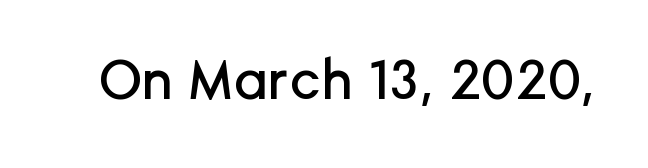
Q: Is the text italic (slanted)? A: No, it is upright.
Q: Is the typeface a serif or a sans-serif typeface? A: Sans-serif.
Q: Is the text underlined? A: No.
Q: Is the spacing between letters normal or unusually wide? A: Normal.
Q: Width (condensed, normal, or wide)? A: Normal.
Q: Stroke contrast? A: Low.
Q: x-height? A: Medium.
Q: Monospaced? A: No.
